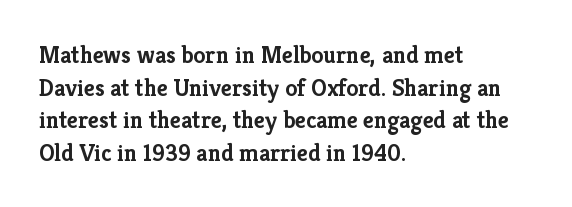
Q: Is the text bold? A: Yes.
Q: Is the text italic (slanted)? A: No, it is upright.
Q: Is the text underlined? A: No.
Q: How is the paragraph aligned? A: Left-aligned.
Q: Is the spacing between letters normal or unusually wide? A: Normal.
Q: Is the spacing between lines tight, normal or loose? A: Normal.
